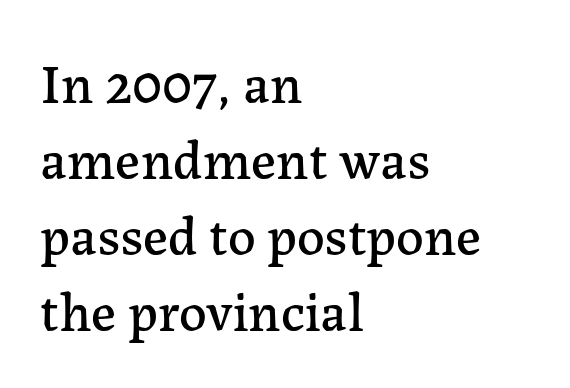
Clear beneath every line of the passage. Interline gaps are of average width in this sample. Italic? Not at all — the glyphs are vertical. Note the varied advance widths — an 'i' is clearly narrower than an 'm'. The text was rendered using a seriffed face with decorative stroke endings. The gaps between neighbouring characters are ordinary and unremarkable.
